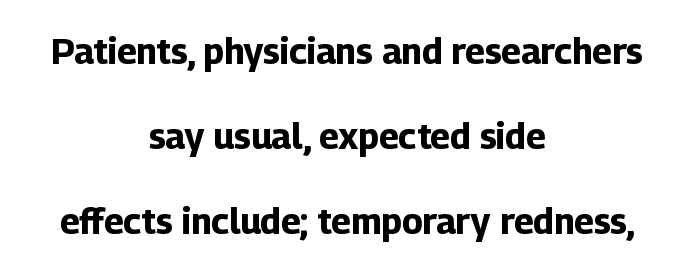
The image shows 35 px bold sans-serif type, upright; set centered, loose line spacing (2.43x), normal letter spacing, not underlined; low stroke contrast and a medium x-height.
